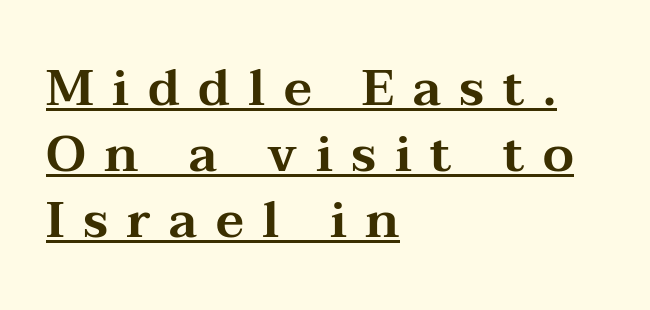
{"serif": "yes", "italic": "no", "width": "wide", "stroke_contrast": "medium", "x_height": "medium", "monospaced": "no", "underline": "yes", "align": "left", "line_spacing": "normal", "line_spacing_ratio": 1.32, "letter_spacing": "wide", "letter_spacing_em": 0.37, "glyph_px": 50}
